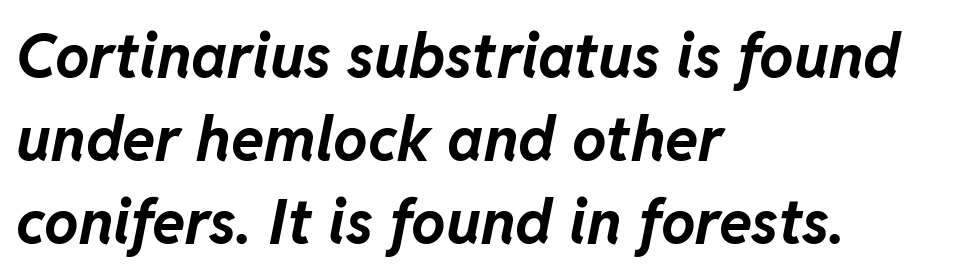
Students, this is bold: see how much ink each stroke carries. The text block is weighted toward the left margin, trailing off unevenly rightward. The axis of the letterforms is tilted away from vertical. Compared with typical body copy, the letter spacing here is the same. Think of a printed novel: that variable character pitch is what you see here. The glyphs are unaccompanied by any horizontal stroke below them.
